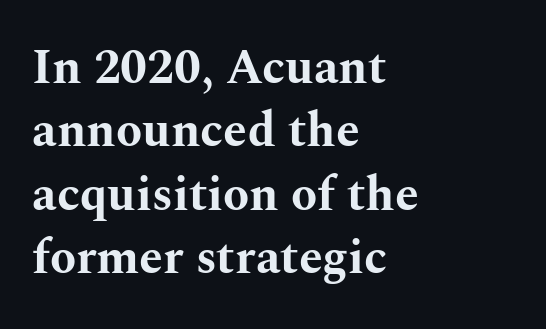
Q: Is the text bold? A: Yes.
Q: Is the text italic (slanted)? A: No, it is upright.
Q: Is the typeface a serif or a sans-serif typeface? A: Serif.
Q: Is the text underlined? A: No.
Q: How is the paragraph aligned? A: Left-aligned.
Q: Is the spacing between letters normal or unusually wide? A: Normal.
Q: Is the spacing between lines tight, normal or loose? A: Normal.
Q: Width (condensed, normal, or wide)? A: Wide.
Q: Stroke contrast? A: Medium.
Q: x-height? A: Medium.
Q: Monospaced? A: No.
